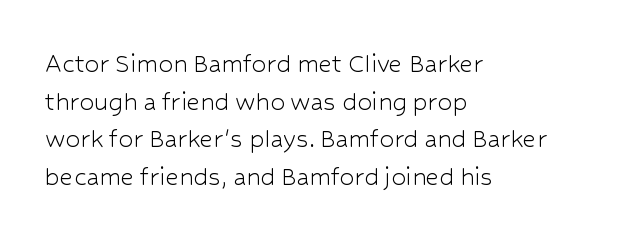
{"serif": "no", "italic": "no", "bold": "no", "weight": "light", "width": "normal", "stroke_contrast": "low", "x_height": "medium", "monospaced": "no", "underline": "no", "align": "left", "line_spacing": "normal", "line_spacing_ratio": 1.3, "letter_spacing": "normal", "letter_spacing_em": 0.0, "glyph_px": 29}
